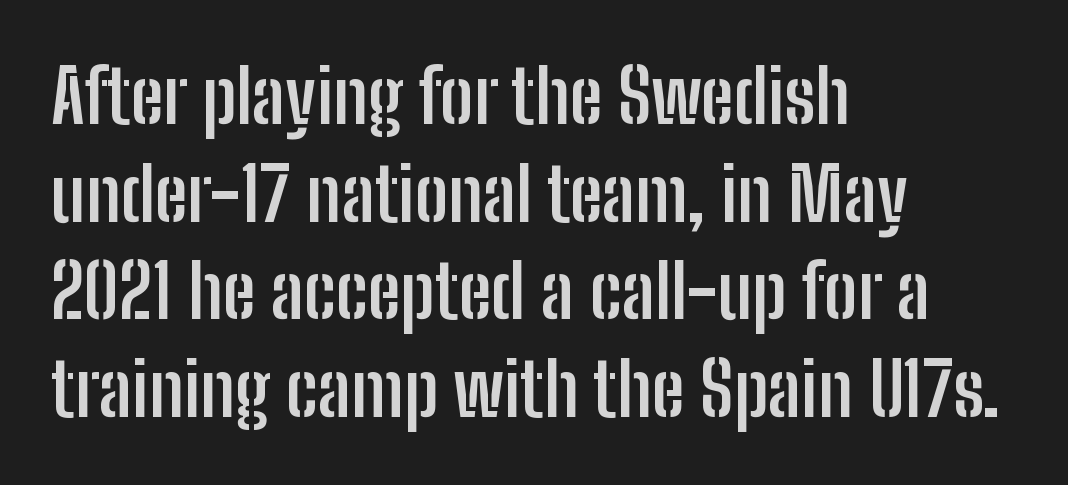
The image shows 74 px semibold, condensed sans-serif type, upright; set left-aligned, normal line spacing (1.32x), normal letter spacing, not underlined; low stroke contrast and a medium x-height.
